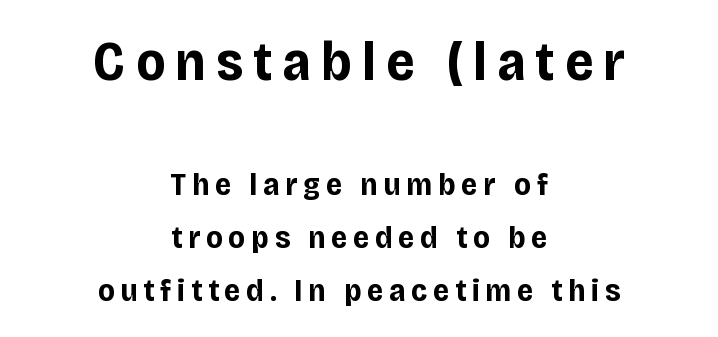
The axis of the letterforms is exactly vertical. Of the two passages, the one on top uses the larger point size. The characters look thick and weighty, a clear bold. The rendering uses natural spacing where letterforms have individual widths. Words float on clear page, feet unadorned. Horizontal bands of white between lines are of average thickness.
